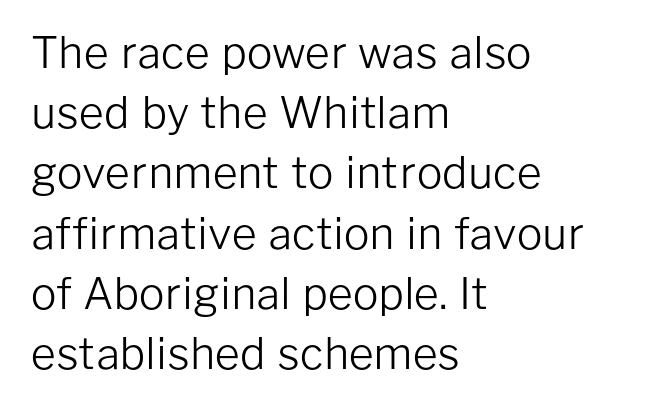
Nothing unusual about the tracking: characters are spaced as the font intends. Every character sits straight up, as roman type does. The strip under each line holds only bare page. You could not count columns in this text — the font is proportionally spaced. The compositor pushed each line to the left boundary.
